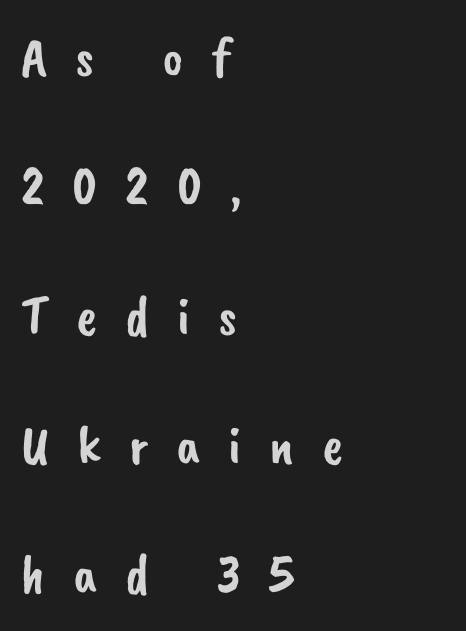
Q: Is the typeface a serif or a sans-serif typeface? A: Sans-serif.
Q: Is the text underlined? A: No.
Q: How is the paragraph aligned? A: Left-aligned.
Q: Is the spacing between letters normal or unusually wide? A: Unusually wide.
Q: Is the spacing between lines tight, normal or loose? A: Loose.
Q: Width (condensed, normal, or wide)? A: Normal.
Q: Stroke contrast? A: Low.
Q: x-height? A: Small.
Q: Monospaced? A: No.
